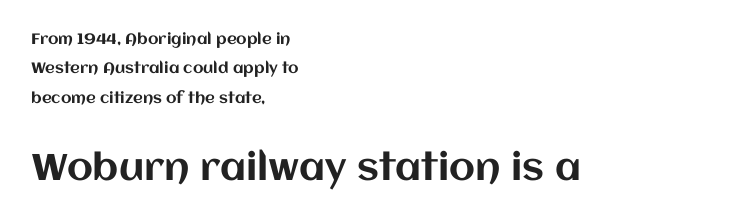
The image shows 37 px text type, upright; set left-aligned, loose line spacing (1.96x), normal letter spacing, not underlined; the second (bottom) block is 2.47x larger; medium stroke contrast and a large x-height.
